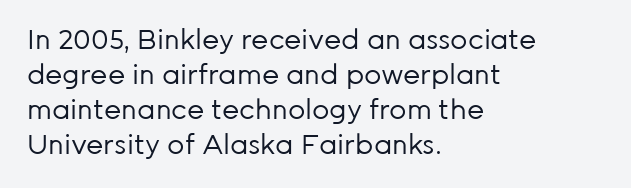
{"italic": "no", "bold": "no", "underline": "no", "align": "left", "line_spacing": "normal", "line_spacing_ratio": 1.3, "letter_spacing": "normal", "letter_spacing_em": 0.0, "glyph_px": 27}
